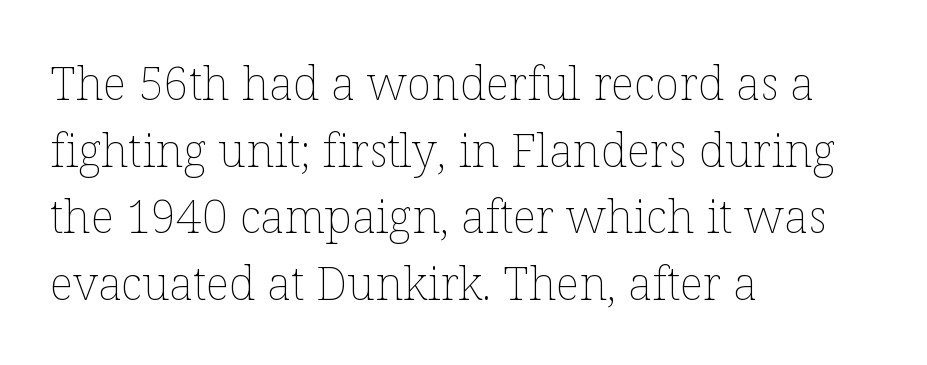
Stroke thickness stays within the range of a standard reading face or lighter. If you measured baseline to baseline, you'd find a middling distance. Unmarked baselines from the first word to the last. Tall strokes in this sample are plumb rather than angled. The rag falls on the right side of this text block.
